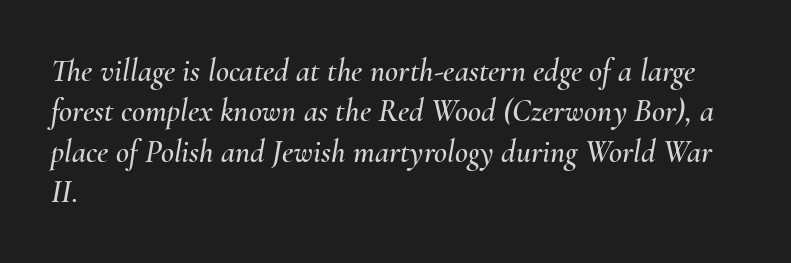
The leading is moderate, giving the passage an even texture. The zone under the glyphs is completely vacant. The paragraph has a hard left edge and a soft right edge. Looks like regular typesetting: each glyph gets only the width it needs.
